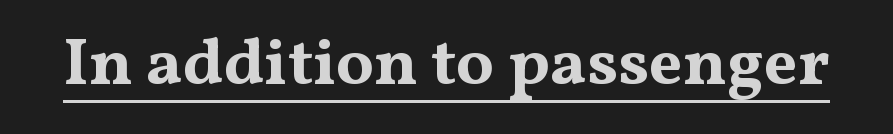
{"serif": "yes", "italic": "no", "bold": "yes", "weight": "bold", "width": "wide", "stroke_contrast": "medium", "x_height": "medium", "monospaced": "no", "underline": "yes", "letter_spacing": "normal", "letter_spacing_em": 0.0, "glyph_px": 67}
